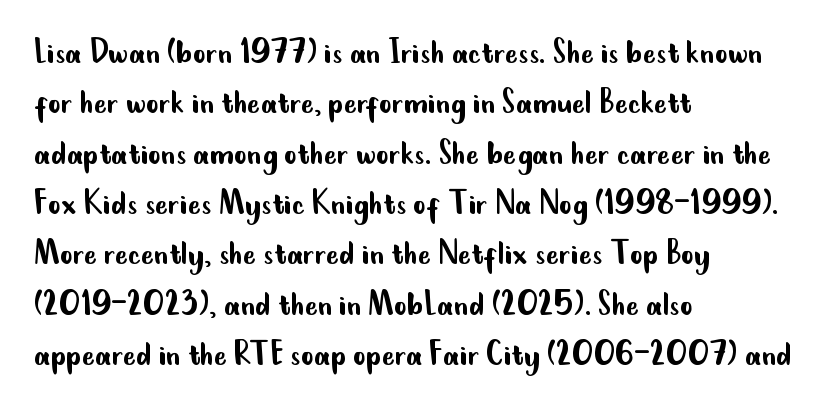
The image shows 39 px regular-weight, condensed sans-serif type, upright; set left-aligned, normal line spacing (1.29x), normal letter spacing, not underlined; low stroke contrast and a small x-height.
